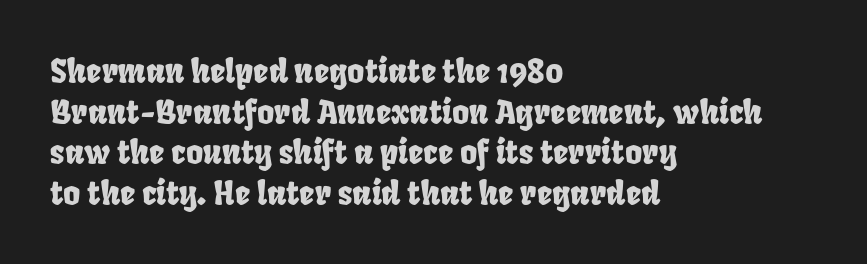
The image shows 33 px condensed type; set left-aligned, line spacing 1.23x, normal letter spacing, not underlined; low stroke contrast and a large x-height.
